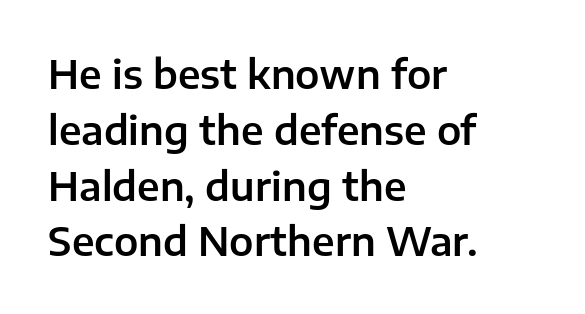
In terms of posture, this sample is upright. A typesetter would call this proportional, since set widths differ per character. Tracking here is standard; glyphs follow each other at the usual distance. Clear beneath every line of the passage. This rendering employs a face without finishing strokes, i.e., a sans-serif. Regarding leading, the lines here are spaced in the standard way.
